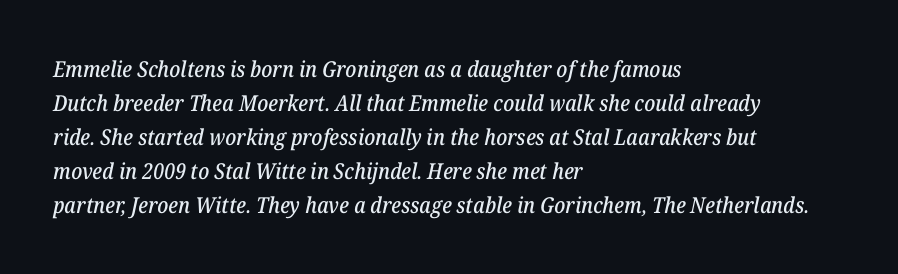
The image shows 22 px text type, italic (leaning right); set left-aligned, normal line spacing (1.55x), normal letter spacing, not underlined.
